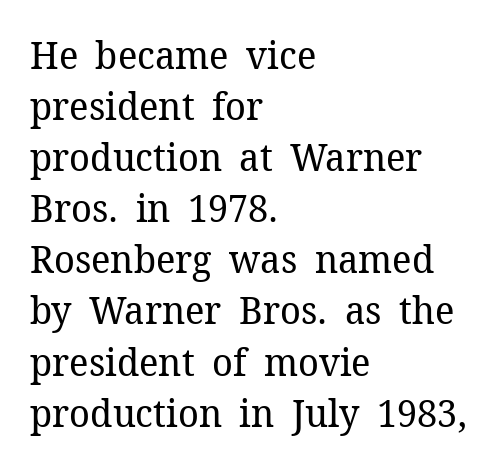
Q: Is the text bold? A: No.
Q: Is the text italic (slanted)? A: No, it is upright.
Q: Is the typeface a serif or a sans-serif typeface? A: Serif.
Q: Is the text underlined? A: No.
Q: How is the paragraph aligned? A: Left-aligned.
Q: Is the spacing between letters normal or unusually wide? A: Normal.
Q: Is the spacing between lines tight, normal or loose? A: Normal.
Q: Width (condensed, normal, or wide)? A: Normal.
Q: Stroke contrast? A: Low.
Q: x-height? A: Medium.
Q: Monospaced? A: No.
